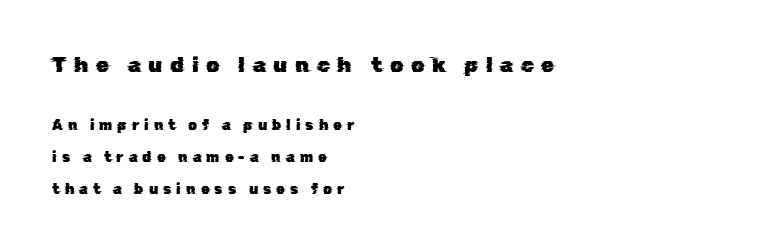
{"underline": "no", "align": "left", "line_spacing": "loose", "line_spacing_ratio": 2.26, "letter_spacing": "wide", "letter_spacing_em": 0.36, "larger_block": "first", "size_ratio": 1.5, "glyph_px": 21}
